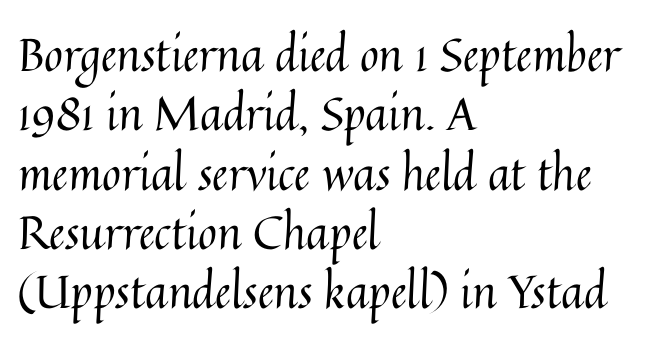
The space beneath each line is pristine and unruled. The lines in this sample share a left origin and differ only in where they stop. No extra tracking has been applied to these lines.
